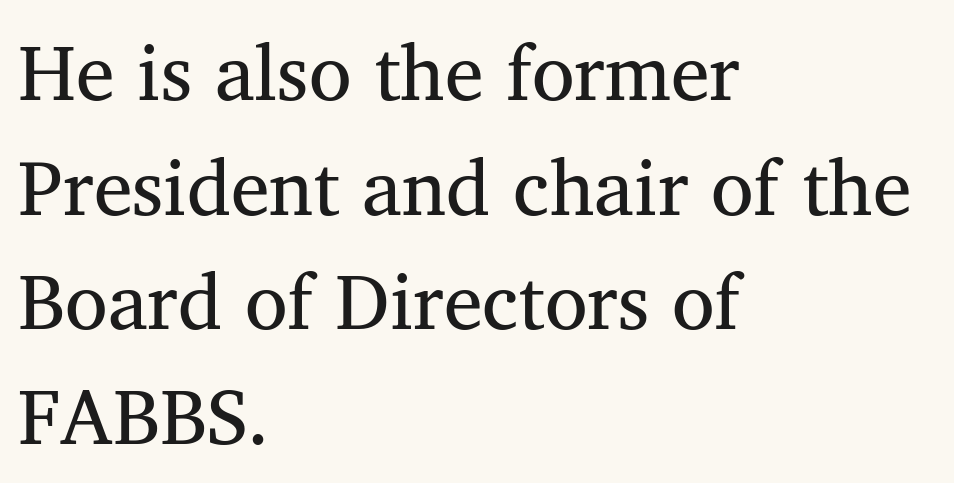
Q: Is the text bold? A: No.
Q: Is the text italic (slanted)? A: No, it is upright.
Q: Is the typeface a serif or a sans-serif typeface? A: Serif.
Q: Is the text underlined? A: No.
Q: How is the paragraph aligned? A: Left-aligned.
Q: Is the spacing between letters normal or unusually wide? A: Normal.
Q: Is the spacing between lines tight, normal or loose? A: Normal.
Q: Width (condensed, normal, or wide)? A: Normal.
Q: Stroke contrast? A: Medium.
Q: x-height? A: Medium.
Q: Monospaced? A: No.
